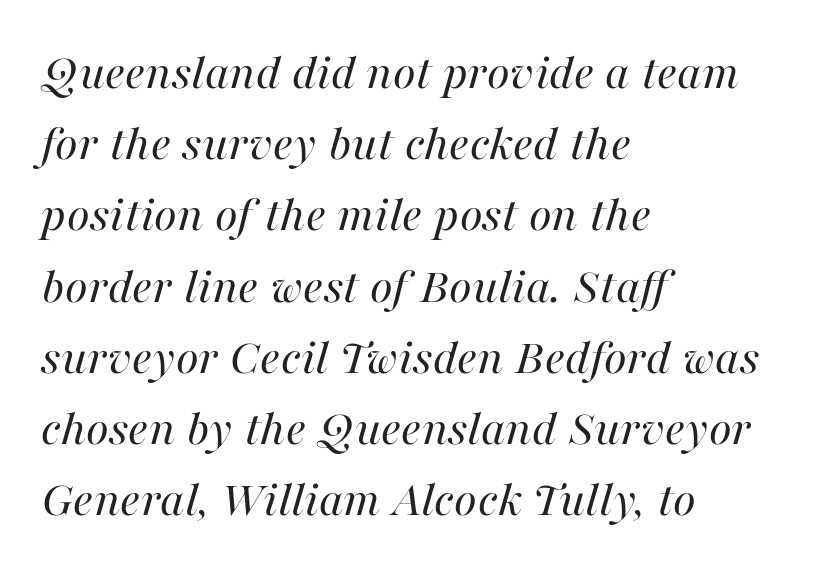
The image shows 52 px regular-weight type, italic (leaning right); set left-aligned, normal line spacing (1.37x), normal letter spacing, not underlined; high stroke contrast and a medium x-height.
